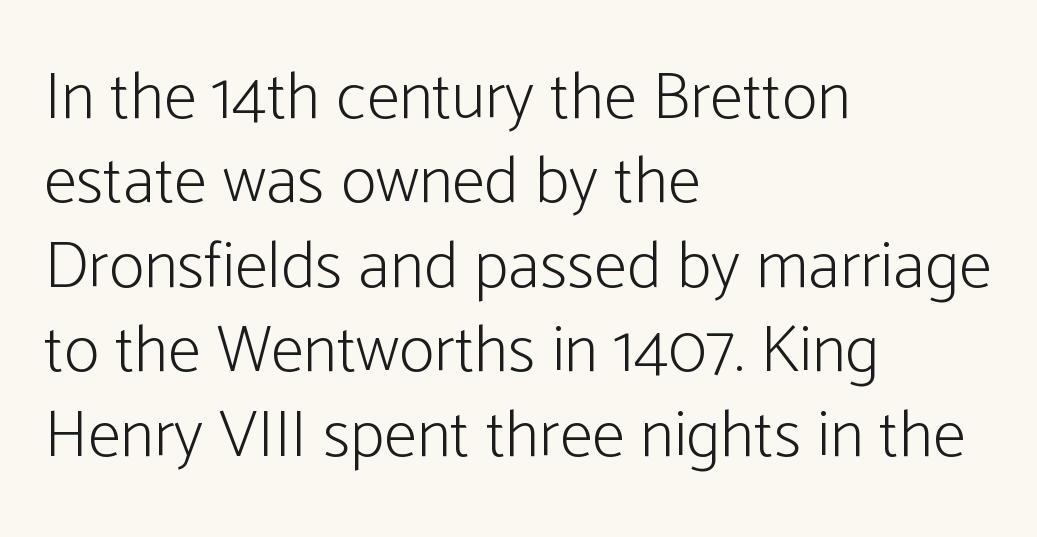
The font sits on the lighter half of the weight spectrum, regular included. This is sans-serif lettering, the kind often seen on screens and signage. Do the characters align in a grid? No, the font is proportional. Horizontal alignment here is leftward, the default for most running prose. Style check: upright. You could call the tracking neutral — neither tight nor loose.
